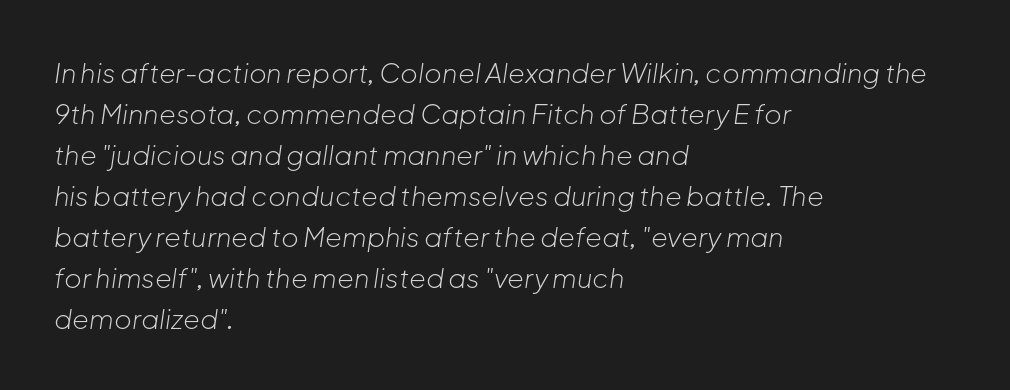
Spacing between characters is what you'd get straight out of the box. Every row of glyphs begins at an identical x-position on the left. Quick note: italic. The foot of each line stays bare and open.
